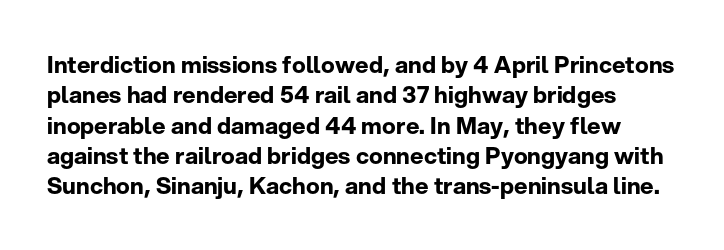
The image shows 23 px bold type, upright; set normal line spacing (1.32x), normal letter spacing, not underlined.
